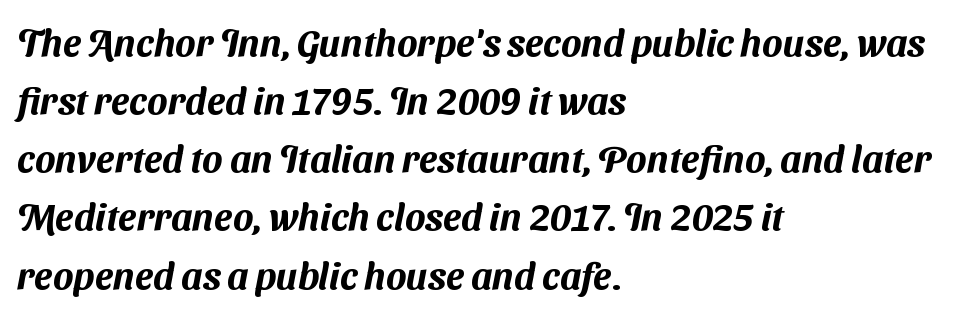
{"serif": "no", "width": "normal", "stroke_contrast": "medium", "x_height": "medium", "monospaced": "no", "underline": "no", "align": "left", "line_spacing": "normal", "line_spacing_ratio": 1.53, "letter_spacing": "normal", "letter_spacing_em": 0.0, "glyph_px": 38}
